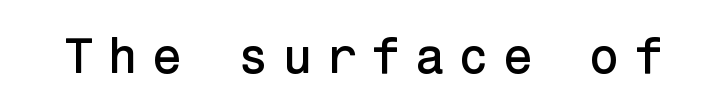
The rendering inserts visible extra space after every character. The characters display no serif detailing; their extremities are plain. The lettering holds an erect, upright posture throughout. The passage shown is not underscored anywhere.
